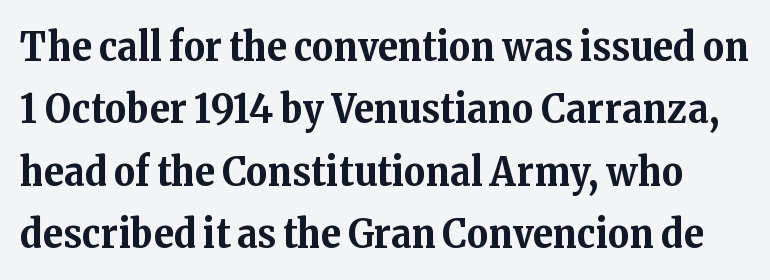
No word sits above an underline. This rendering leaves character spacing at its baseline value. The passage shown is typed in a proportional face where columns would drift. The specimen reads as upright at a glance.
